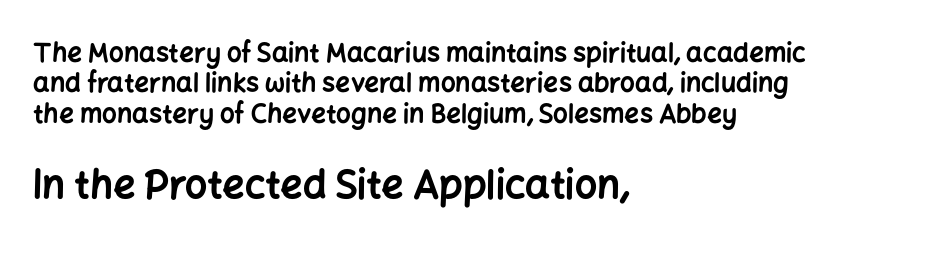
{"serif": "no", "italic": "no", "bold": "yes", "weight": "bold", "width": "normal", "stroke_contrast": "low", "x_height": "medium", "monospaced": "no", "underline": "no", "align": "left", "line_spacing_ratio": 1.17, "letter_spacing": "normal", "letter_spacing_em": 0.0, "larger_block": "second", "size_ratio": 1.5, "glyph_px": 39}
